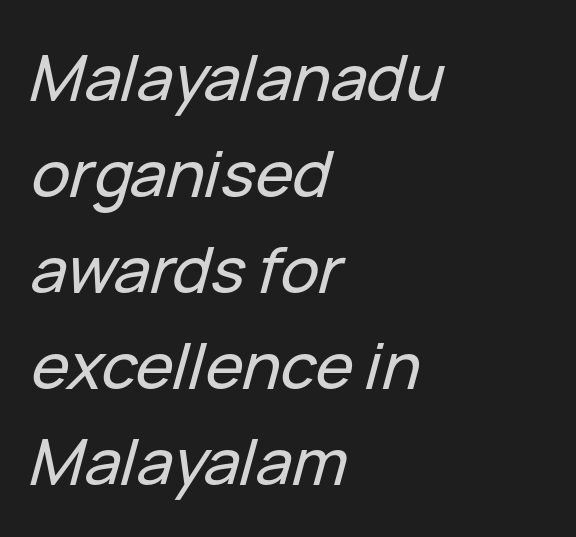
{"italic": "yes", "lean": "right", "slant_degrees": 15, "width": "normal", "stroke_contrast": "low", "x_height": "medium", "monospaced": "no", "underline": "no", "align": "left", "line_spacing": "normal", "line_spacing_ratio": 1.5, "letter_spacing": "normal", "letter_spacing_em": 0.0, "glyph_px": 64}
